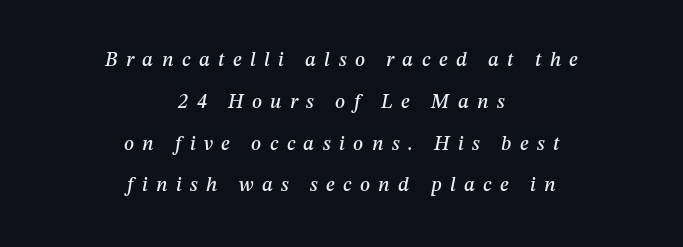
Q: Is the text italic (slanted)? A: Yes, it leans right by about 12 degrees.
Q: Is the text underlined? A: No.
Q: How is the paragraph aligned? A: Centered.
Q: Is the spacing between letters normal or unusually wide? A: Unusually wide.
Q: Is the spacing between lines tight, normal or loose? A: Loose.
